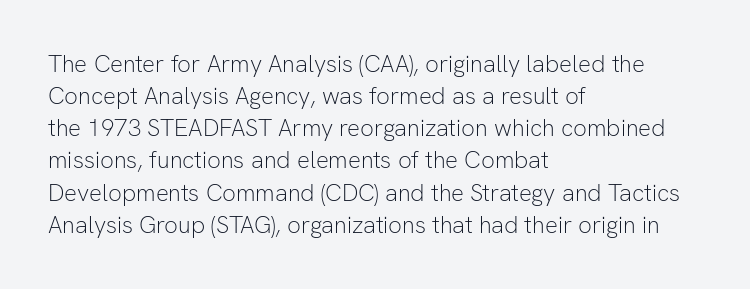
Q: Is the text bold? A: No.
Q: Is the text italic (slanted)? A: No, it is upright.
Q: Is the text underlined? A: No.
Q: How is the paragraph aligned? A: Left-aligned.
Q: Is the spacing between letters normal or unusually wide? A: Normal.
Q: Is the spacing between lines tight, normal or loose? A: Normal.
